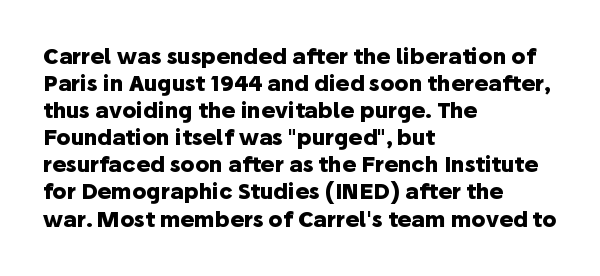
Q: Is the text bold? A: Yes.
Q: Is the text italic (slanted)? A: No, it is upright.
Q: Is the text underlined? A: No.
Q: How is the paragraph aligned? A: Left-aligned.
Q: Is the spacing between letters normal or unusually wide? A: Normal.
Q: Is the spacing between lines tight, normal or loose? A: Normal.
